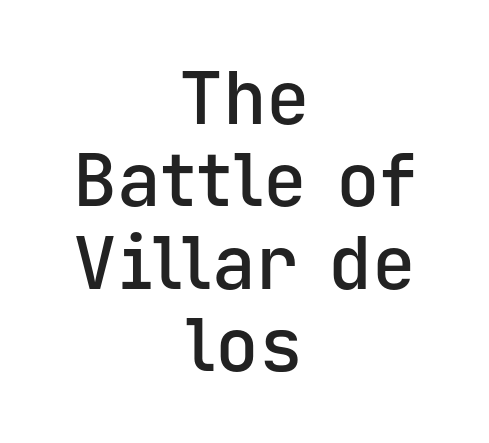
Q: Is the text bold? A: Semi-bold.
Q: Is the text italic (slanted)? A: No, it is upright.
Q: Is the typeface a serif or a sans-serif typeface? A: Sans-serif.
Q: Is the text underlined? A: No.
Q: How is the paragraph aligned? A: Centered.
Q: Is the spacing between letters normal or unusually wide? A: Normal.
Q: Is the spacing between lines tight, normal or loose? A: Tight.
Q: Width (condensed, normal, or wide)? A: Normal.
Q: Stroke contrast? A: Low.
Q: x-height? A: Medium.
Q: Monospaced? A: Yes.
